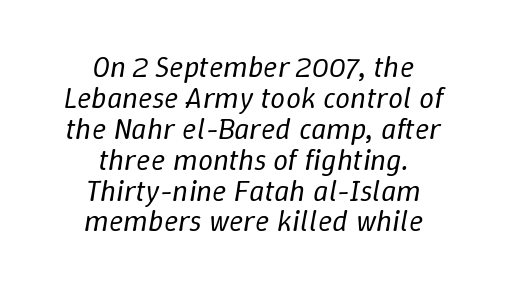
The string is rendered with underlining switched off. Would a proofreader flag this as italicized? Yes. Standard letterfit; no display-style spreading of the glyphs. Visually the block forms a symmetrical silhouette, jagged on both flanks.
